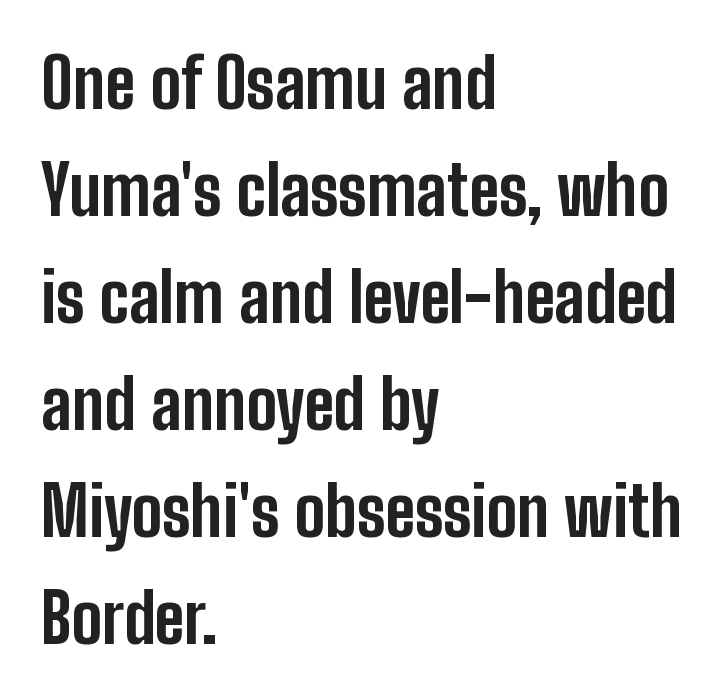
If you drew a line through each stem, it would be perfectly vertical. These lines are set flush left with a ragged right edge. The designer left line spacing at the default. The face used here is proportionally spaced, like ordinary book or web type. On the weight axis this lands at bold, roughly 700.
